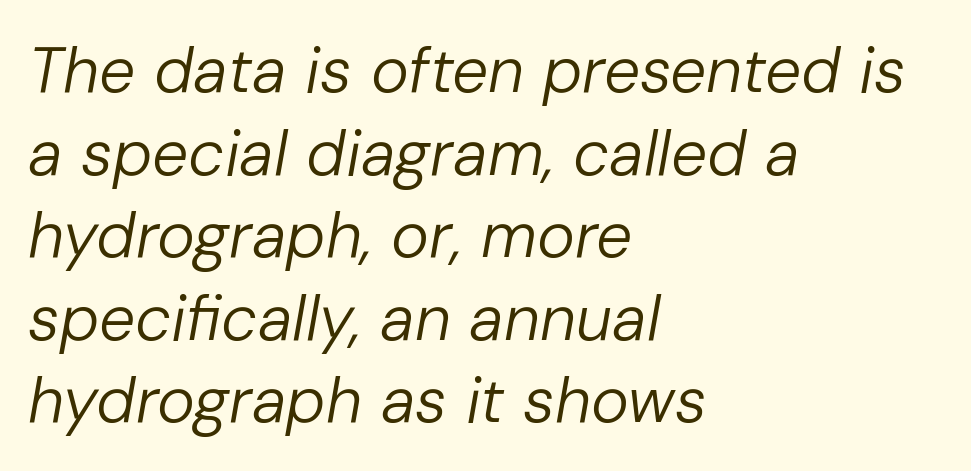
{"italic": "yes", "lean": "right", "slant_degrees": 10, "bold": "no", "weight": "regular", "width": "normal", "stroke_contrast": "low", "x_height": "medium", "monospaced": "no", "underline": "no", "align": "left", "line_spacing": "normal", "line_spacing_ratio": 1.29, "letter_spacing": "normal", "letter_spacing_em": 0.0, "glyph_px": 64}
